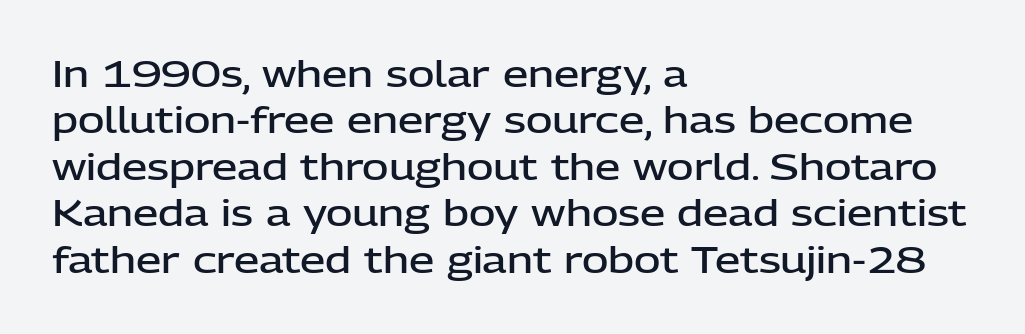
{"serif": "no", "italic": "no", "bold": "semi", "weight": "semibold", "width": "normal", "stroke_contrast": "low", "x_height": "medium", "monospaced": "no", "underline": "no", "align": "left", "line_spacing": "normal", "line_spacing_ratio": 1.29, "letter_spacing": "normal", "letter_spacing_em": 0.0, "glyph_px": 36}
